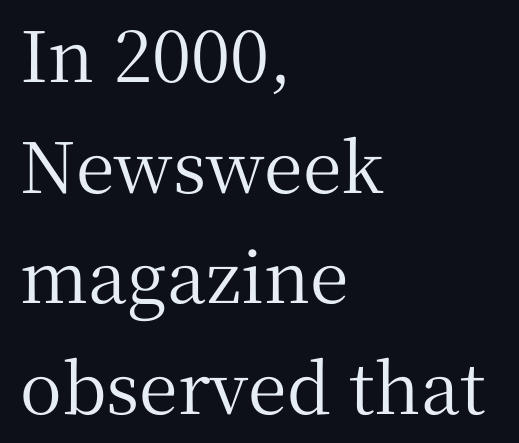
Rule under the text: the space is simply empty. Typographically, this falls in the serif category. The typesetter chose a ragged-right arrangement here. Proportional: the letters do not fall into vertical columns. The lettering holds an erect, upright posture throughout. Nobody touched the tracking dial on this one.
